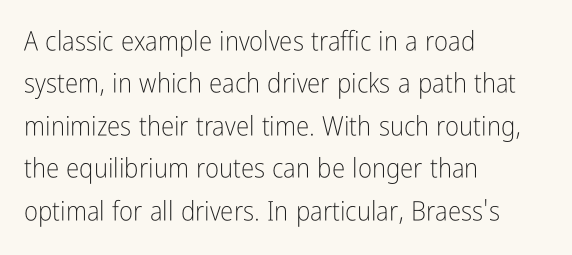
{"italic": "no", "bold": "no", "underline": "no", "align": "left", "line_spacing": "normal", "line_spacing_ratio": 1.57, "letter_spacing": "normal", "letter_spacing_em": 0.0, "glyph_px": 27}
